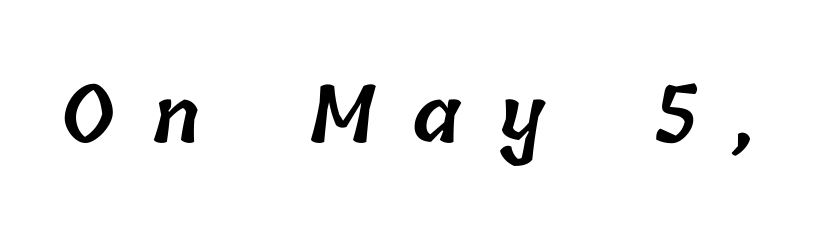
Q: Is the text bold? A: Semi-bold.
Q: Is the text underlined? A: No.
Q: Is the spacing between letters normal or unusually wide? A: Unusually wide.
Q: Width (condensed, normal, or wide)? A: Normal.
Q: Stroke contrast? A: Low.
Q: x-height? A: Medium.
Q: Monospaced? A: No.
